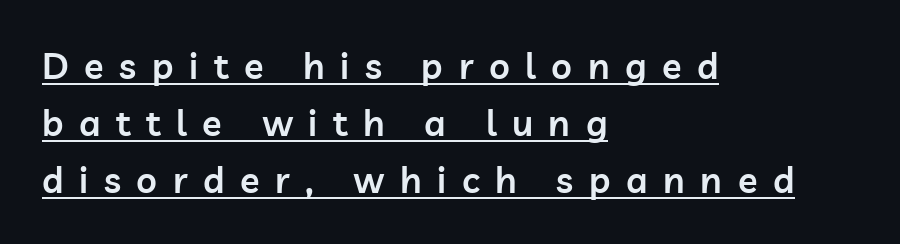
Is this a sans? Yes — the strokes have no serifs. Characters follow at a spacing far wider than the type designer built in. The rendered words wear a rule along their underside. What's the leading like? Ordinary, nothing unusual. A typesetter would call this proportional, since set widths differ per character.
